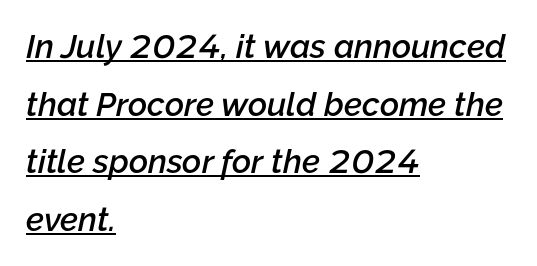
Character widths vary here, with narrow letters taking less room than wide ones. How heavy is the stroke? Medium-heavy — a semibold, shy of bold. Nobody touched the tracking dial on this one. Alignment: flush left.
